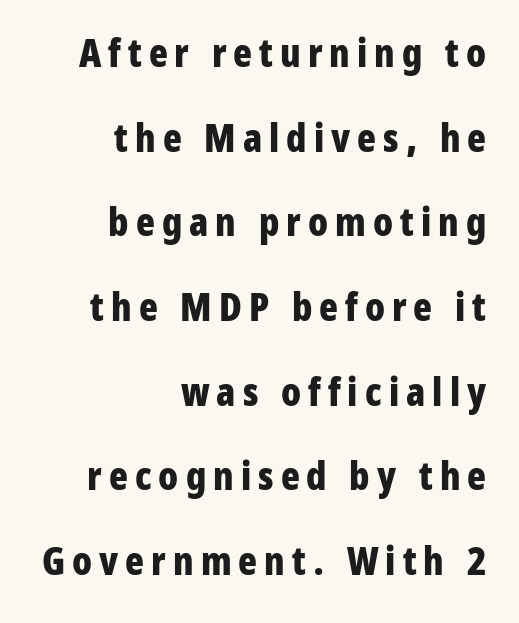
Glance below the letters and you will spot only blank space. Note: no serifs on the glyphs. The glyphs have the mass of a bold cut. Do the characters align in a grid? No, the font is proportional. In CSS terms this would be text-align: right.
